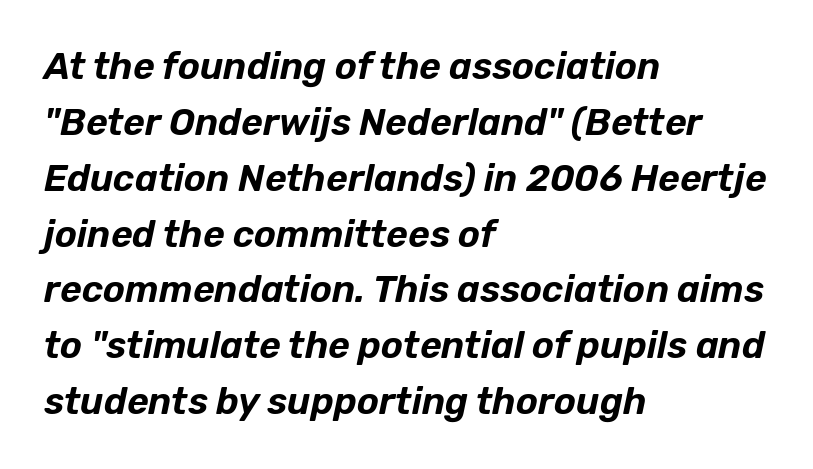
Yep, that's italic — everything's leaning. Think of a printed novel: that variable character pitch is what you see here. How are the letters spaced? Ordinarily, with no added tracking. Regular leading. Check under the words: just untouched page.
